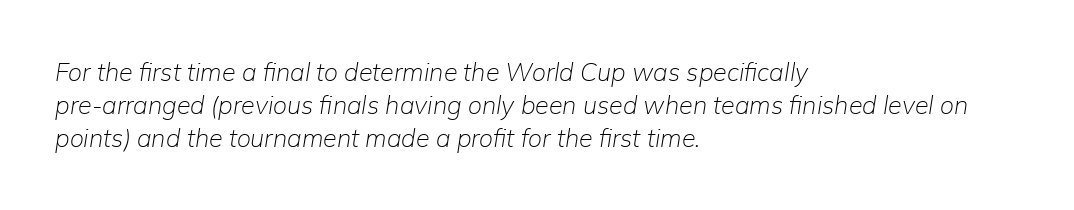
Q: Is the text bold? A: No.
Q: Is the text italic (slanted)? A: Yes, it leans right by about 9 degrees.
Q: Is the text underlined? A: No.
Q: How is the paragraph aligned? A: Left-aligned.
Q: Is the spacing between letters normal or unusually wide? A: Normal.
Q: Is the spacing between lines tight, normal or loose? A: Normal.
